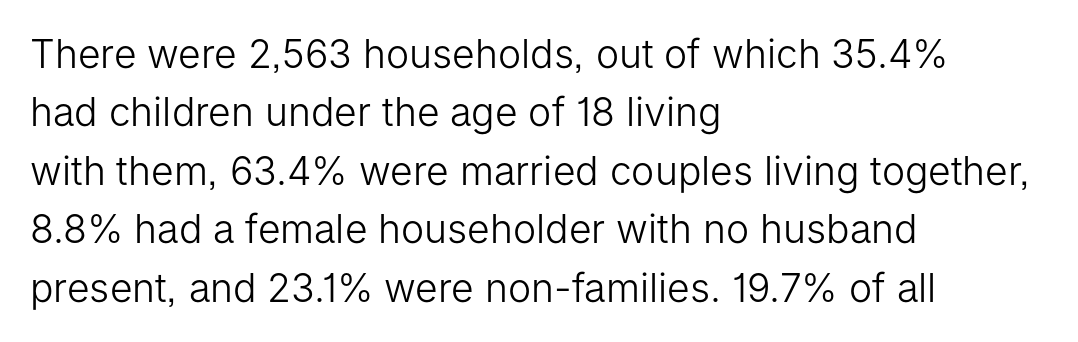
The image shows 39 px light sans-serif type, upright; set left-aligned, normal line spacing (1.5x), normal letter spacing, not underlined; low stroke contrast and a medium x-height.
